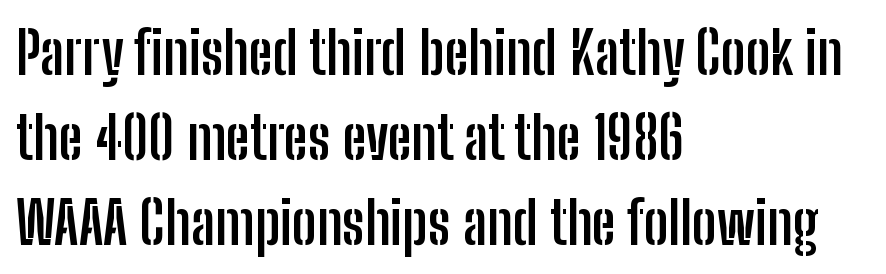
This rendering employs a face without finishing strokes, i.e., a sans-serif. In CSS terms this would be text-align: left. Looks like regular typesetting: each glyph gets only the width it needs. Honestly, there is no underline to notice here at all.
